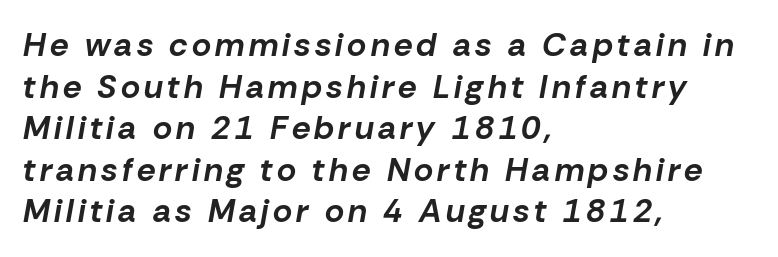
The image shows 33 px bold type, italic (leaning right); set left-aligned, normal line spacing (1.26x), not underlined; low stroke contrast and a medium x-height.
